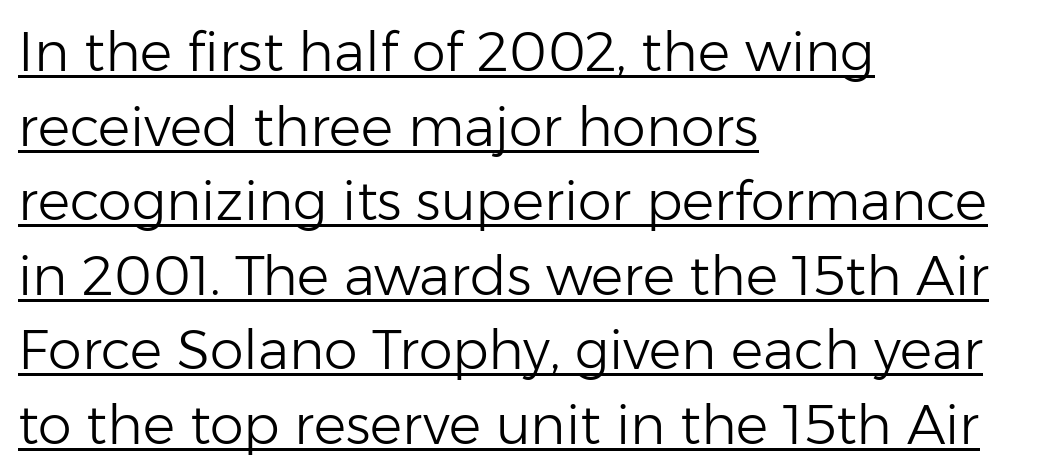
The rendering uses the underline text-decoration. Look at the bottom of the vertical strokes: they stop flat, with no serifs. Note the varied advance widths — an 'i' is clearly narrower than an 'm'. Unlike italic type, these characters show no tilt at all.
